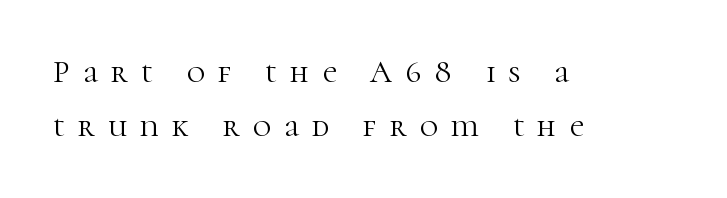
These glyphs show unthickened strokes, regular width or finer. This is roman type, the default non-slanted kind. The paragraph shown leans on its left margin. The rendering uses natural spacing where letterforms have individual widths. Type style note: has serifs. Bare-footed words on every line.
